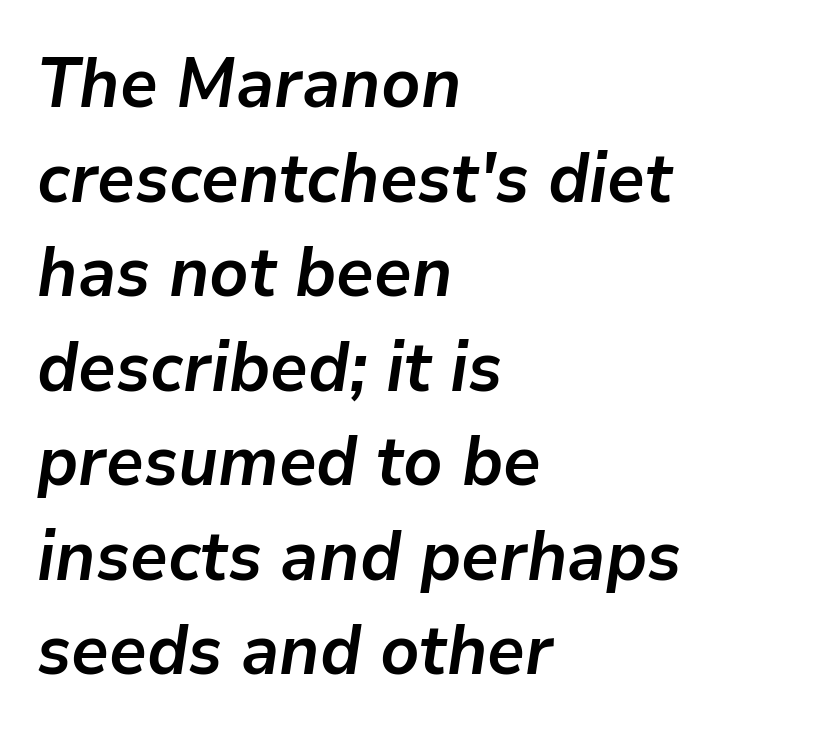
Q: Is the text bold? A: Yes.
Q: Is the text italic (slanted)? A: Yes, it leans right by about 9 degrees.
Q: Is the text underlined? A: No.
Q: How is the paragraph aligned? A: Left-aligned.
Q: Is the spacing between letters normal or unusually wide? A: Normal.
Q: Is the spacing between lines tight, normal or loose? A: Normal.
Q: Width (condensed, normal, or wide)? A: Normal.
Q: Stroke contrast? A: Low.
Q: x-height? A: Medium.
Q: Monospaced? A: No.
